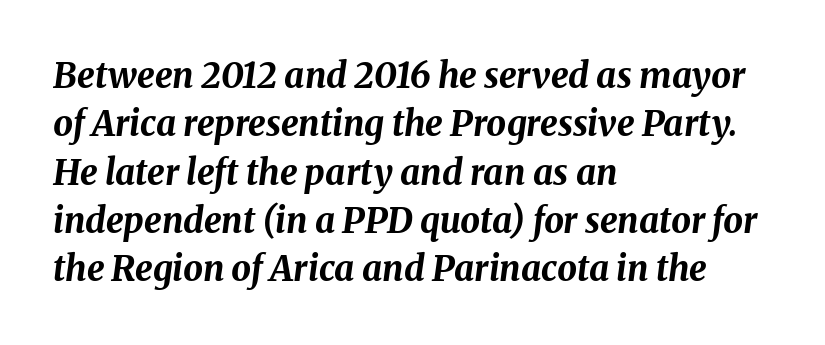
Q: Is the text bold? A: Yes.
Q: Is the text italic (slanted)? A: Yes, it leans right by about 8 degrees.
Q: Is the text underlined? A: No.
Q: How is the paragraph aligned? A: Left-aligned.
Q: Is the spacing between letters normal or unusually wide? A: Normal.
Q: Is the spacing between lines tight, normal or loose? A: Normal.
Q: Width (condensed, normal, or wide)? A: Normal.
Q: Stroke contrast? A: Medium.
Q: x-height? A: Medium.
Q: Monospaced? A: No.
